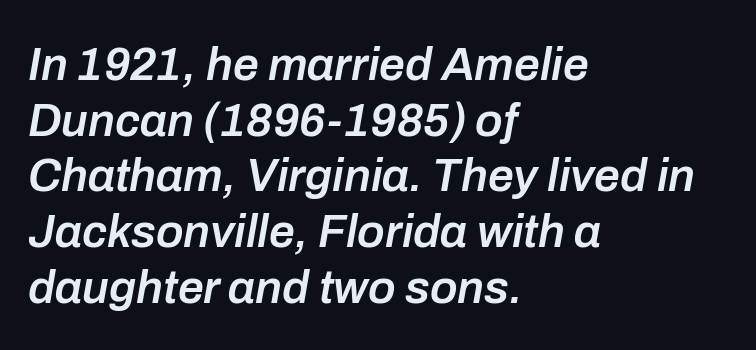
Designer's note — italics engaged. Teacher's note: observe the even left margin — that is flush-left alignment. The line texture is even and compact thanks to regular tracking. Quick note: underline off.
